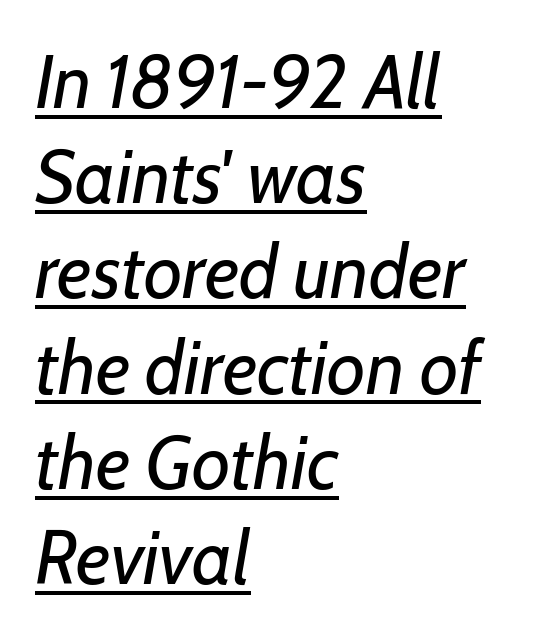
Looks like regular typesetting: each glyph gets only the width it needs. The leading is moderate, giving the passage an even texture. An italicized treatment has been applied to the whole sample. Is the stroke heavy? The answer is a plain regular-or-lighter. Honestly, the underline is the first thing you notice here.
